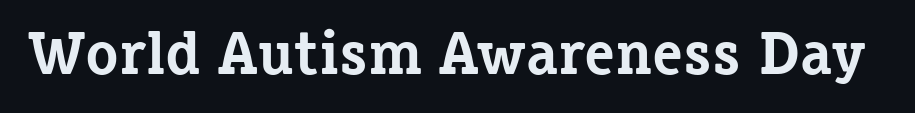
Q: Is the text bold? A: Yes.
Q: Is the text italic (slanted)? A: No, it is upright.
Q: Is the typeface a serif or a sans-serif typeface? A: Serif.
Q: Is the text underlined? A: No.
Q: Is the spacing between letters normal or unusually wide? A: Normal.
Q: Width (condensed, normal, or wide)? A: Normal.
Q: Stroke contrast? A: Low.
Q: x-height? A: Medium.
Q: Monospaced? A: No.
